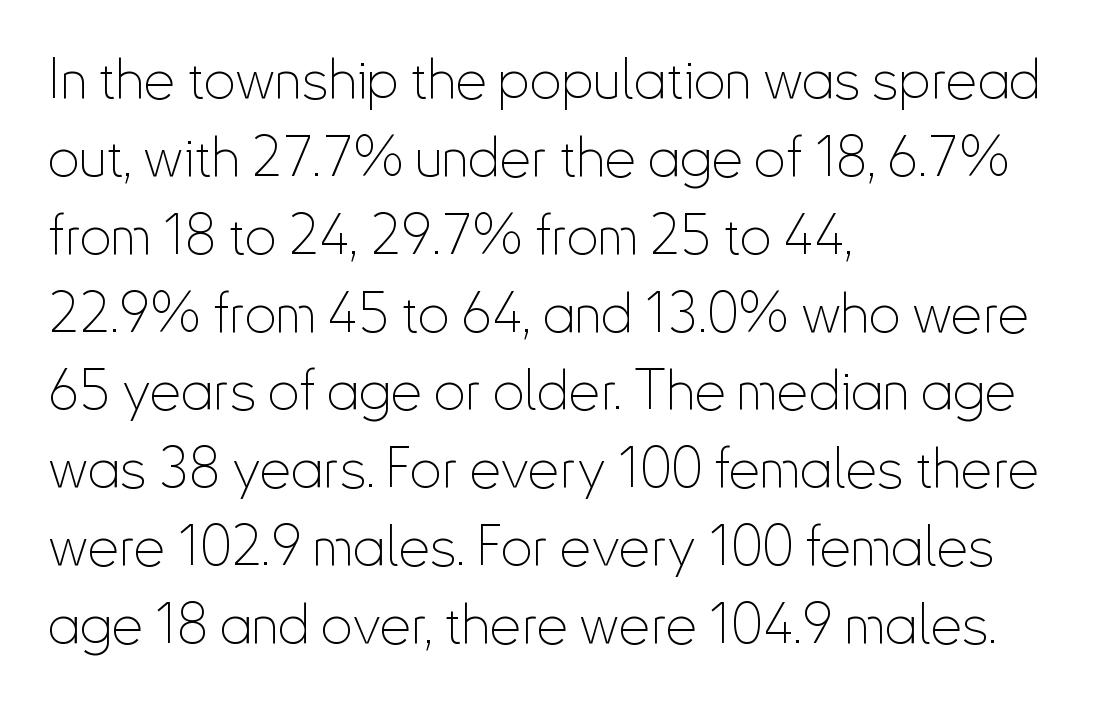
The image shows 56 px thin, condensed sans-serif type, upright; set left-aligned, normal line spacing (1.39x), normal letter spacing, not underlined; low stroke contrast and a small x-height.
